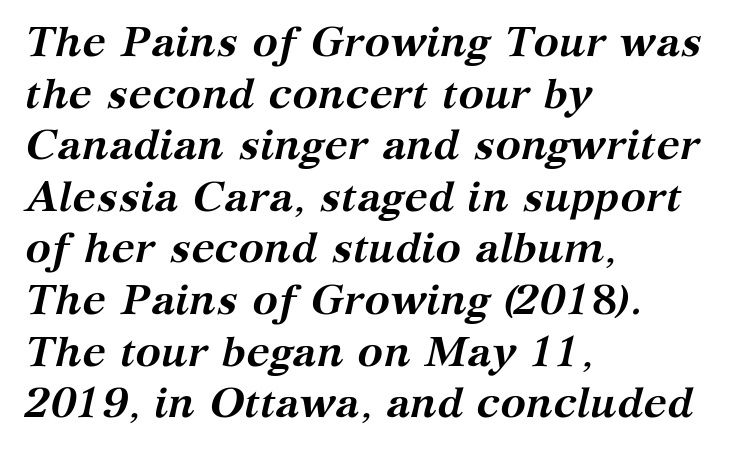
Note the varied advance widths — an 'i' is clearly narrower than an 'm'. A student would call this left alignment; a typographer would say flush left, rag right. The letterforms sit shoulder to shoulder at normal distance. Yep, those are serifs on the letters.
